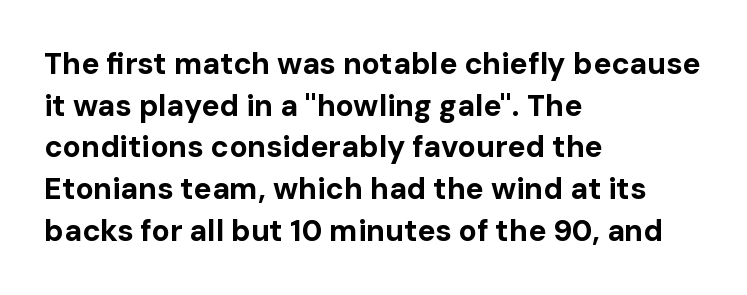
Just letters on the line, the space beneath them empty. Notice how descenders clear the ascenders below comfortably — that's standard leading. Nobody touched the tracking dial on this one. If you drew a line through each stem, it would be perfectly vertical. Serifs: no, the terminals of the letterforms are clean.
